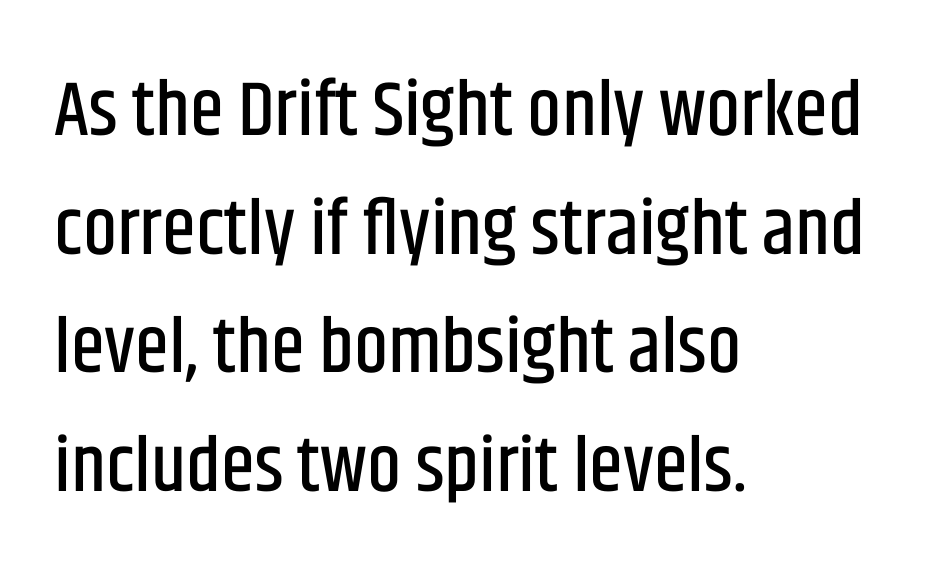
The image shows 77 px condensed sans-serif type, upright; set left-aligned, normal line spacing (1.54x), normal letter spacing, not underlined; low stroke contrast and a large x-height.
